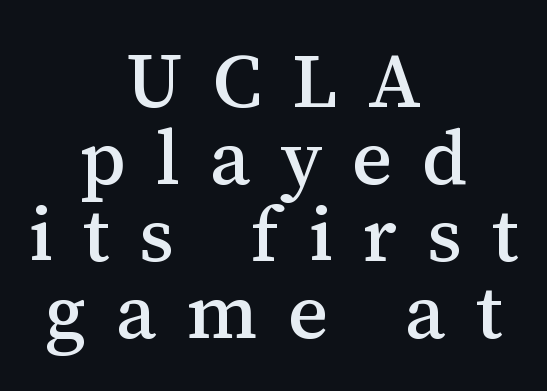
The image shows 77 px serif type, upright; set centered, tight line spacing (1.0x), unusually wide letter spacing (+0.39 em), not underlined; medium stroke contrast and a medium x-height.
